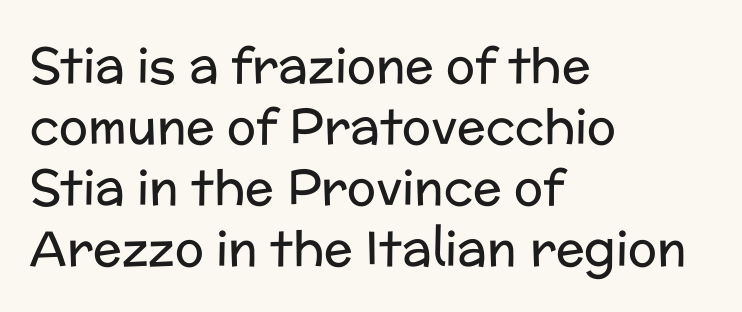
{"serif": "no", "italic": "no", "bold": "no", "weight": "regular", "width": "normal", "stroke_contrast": "low", "x_height": "medium", "monospaced": "no", "underline": "no", "align": "left", "line_spacing": "normal", "line_spacing_ratio": 1.27, "letter_spacing": "normal", "letter_spacing_em": 0.0, "glyph_px": 48}
